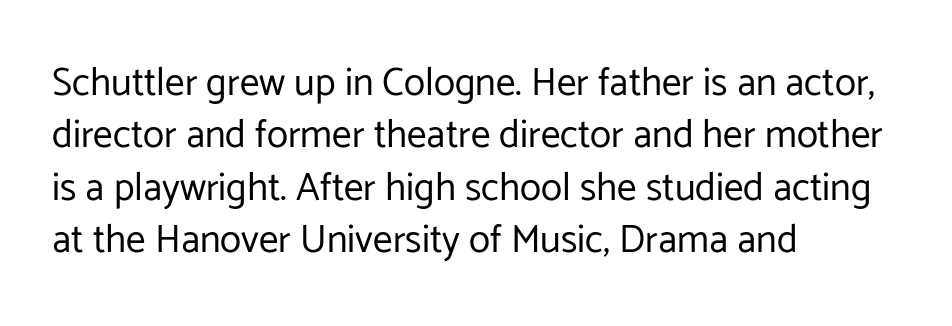
The image shows 39 px regular-weight sans-serif type, upright; set left-aligned, normal line spacing (1.34x), normal letter spacing, not underlined; low stroke contrast and a medium x-height.
